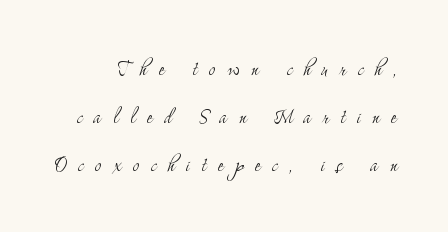
Q: Is the text bold? A: No.
Q: Is the text italic (slanted)? A: Yes.
Q: Is the text underlined? A: No.
Q: Is the spacing between letters normal or unusually wide? A: Unusually wide.
Q: Is the spacing between lines tight, normal or loose? A: Loose.
